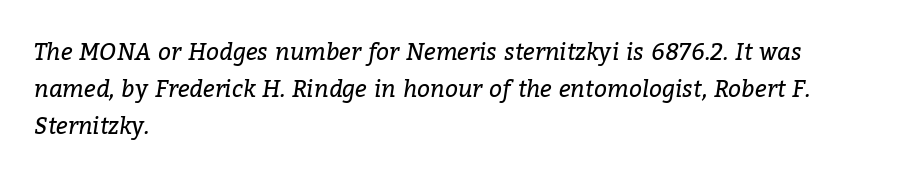
The image shows 23 px text type, italic (leaning right); set left-aligned, normal line spacing (1.6x), normal letter spacing, not underlined.
